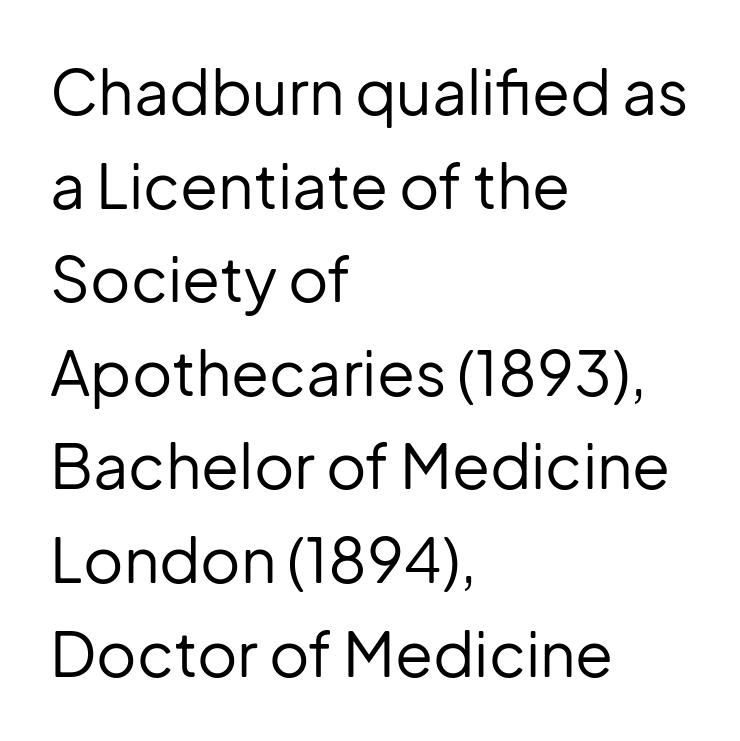
Q: Is the text bold? A: No.
Q: Is the text italic (slanted)? A: No, it is upright.
Q: Is the typeface a serif or a sans-serif typeface? A: Sans-serif.
Q: Is the text underlined? A: No.
Q: How is the paragraph aligned? A: Left-aligned.
Q: Is the spacing between letters normal or unusually wide? A: Normal.
Q: Is the spacing between lines tight, normal or loose? A: Normal.
Q: Width (condensed, normal, or wide)? A: Normal.
Q: Stroke contrast? A: Low.
Q: x-height? A: Medium.
Q: Monospaced? A: No.
